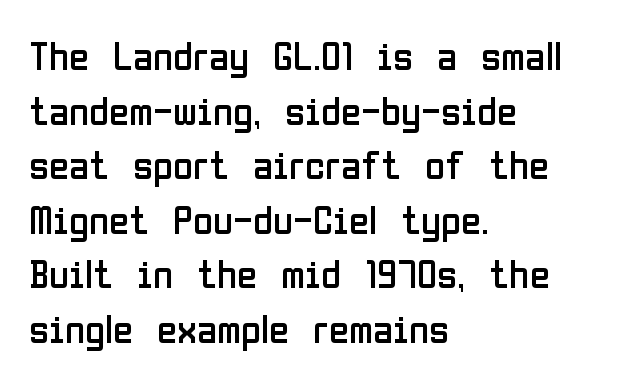
What kind of face is this? One without serifs — a sans. The designer left line spacing at the default. How are the letters spaced? Ordinarily, with no added tracking. Vertical stems look standard width or narrower in stroke.
